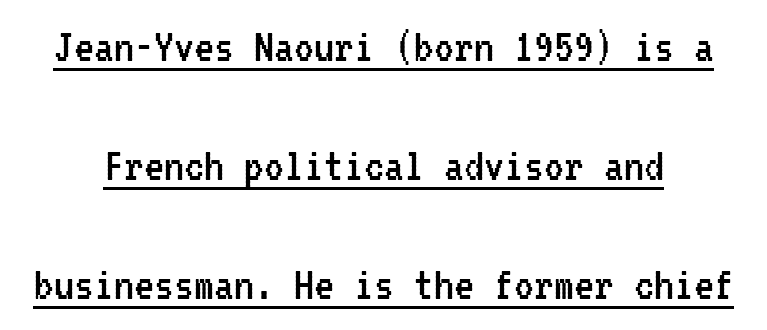
Q: Is the text bold? A: No.
Q: Is the text italic (slanted)? A: No, it is upright.
Q: Is the typeface a serif or a sans-serif typeface? A: Sans-serif.
Q: Is the text underlined? A: Yes.
Q: How is the paragraph aligned? A: Centered.
Q: Is the spacing between letters normal or unusually wide? A: Normal.
Q: Is the spacing between lines tight, normal or loose? A: Loose.
Q: Width (condensed, normal, or wide)? A: Condensed.
Q: Stroke contrast? A: Low.
Q: x-height? A: Medium.
Q: Monospaced? A: Yes.
